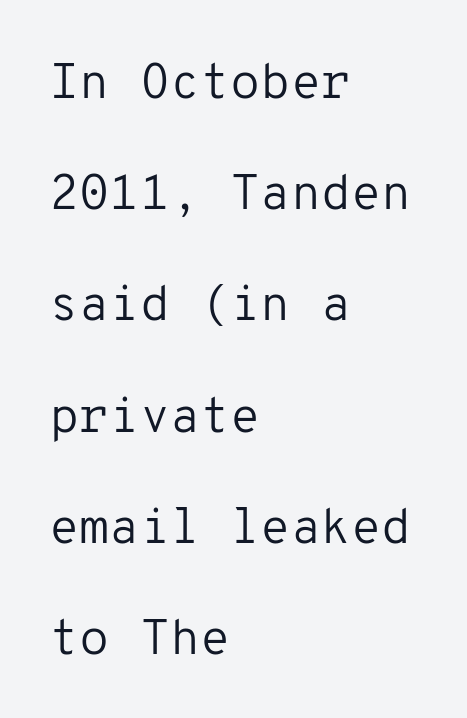
{"serif": "no", "italic": "no", "bold": "no", "weight": "regular", "width": "normal", "stroke_contrast": "low", "x_height": "medium", "monospaced": "yes", "underline": "no", "align": "left", "line_spacing": "loose", "line_spacing_ratio": 2.27, "letter_spacing": "normal", "letter_spacing_em": 0.0, "glyph_px": 49}
